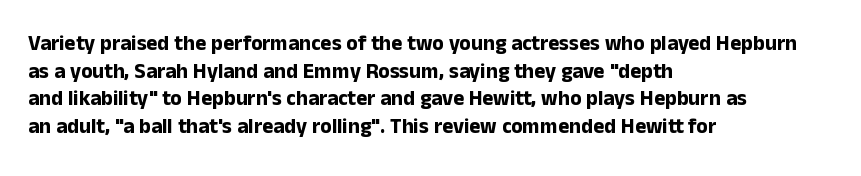
It's the straight-up-and-down kind of type. The words here are not underlined. Summary of vertical rhythm: regular, with standard interline spacing. Alignment: flush left. The rendering keeps characters at their native spacing.
